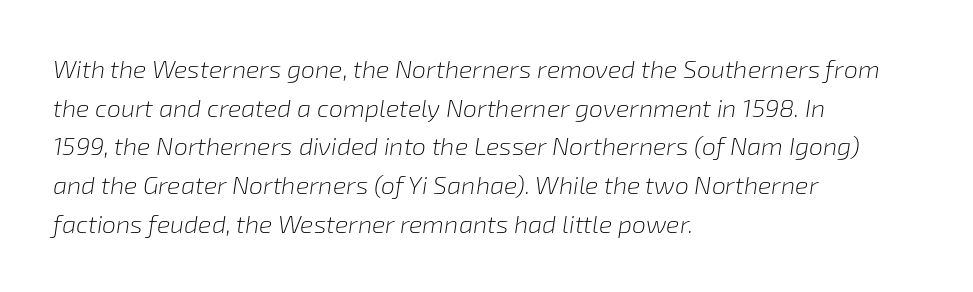
Q: Is the text bold? A: No.
Q: Is the text italic (slanted)? A: Yes, it leans right by about 8 degrees.
Q: Is the text underlined? A: No.
Q: How is the paragraph aligned? A: Left-aligned.
Q: Is the spacing between letters normal or unusually wide? A: Normal.
Q: Is the spacing between lines tight, normal or loose? A: Normal.
